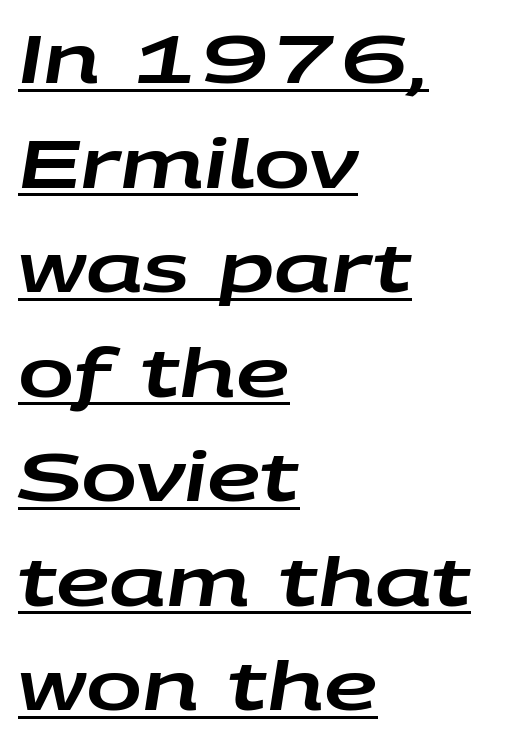
The image shows 67 px wide type, italic (leaning right); set left-aligned, normal line spacing (1.56x), normal letter spacing, underlined; low stroke contrast and a large x-height.
